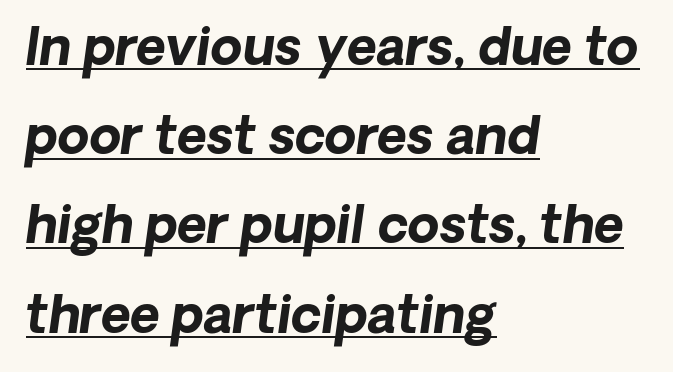
Q: Is the text bold? A: Yes.
Q: Is the text italic (slanted)? A: Yes, it leans right by about 8 degrees.
Q: Is the text underlined? A: Yes.
Q: How is the paragraph aligned? A: Left-aligned.
Q: Is the spacing between letters normal or unusually wide? A: Normal.
Q: Width (condensed, normal, or wide)? A: Normal.
Q: Stroke contrast? A: Low.
Q: x-height? A: Medium.
Q: Monospaced? A: No.
